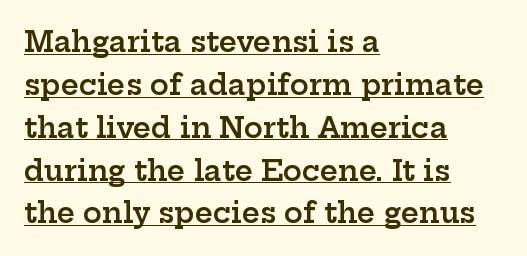
Q: Is the text bold? A: Semi-bold.
Q: Is the text italic (slanted)? A: No, it is upright.
Q: Is the typeface a serif or a sans-serif typeface? A: Serif.
Q: Is the text underlined? A: Yes.
Q: How is the paragraph aligned? A: Left-aligned.
Q: Is the spacing between letters normal or unusually wide? A: Normal.
Q: Is the spacing between lines tight, normal or loose? A: Normal.
Q: Width (condensed, normal, or wide)? A: Wide.
Q: Stroke contrast? A: Low.
Q: x-height? A: Medium.
Q: Monospaced? A: No.
